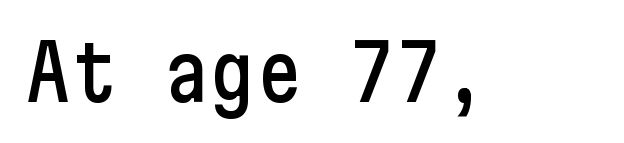
The image shows 77 px condensed sans-serif type, upright; set normal letter spacing, not underlined; low stroke contrast and a medium x-height.
